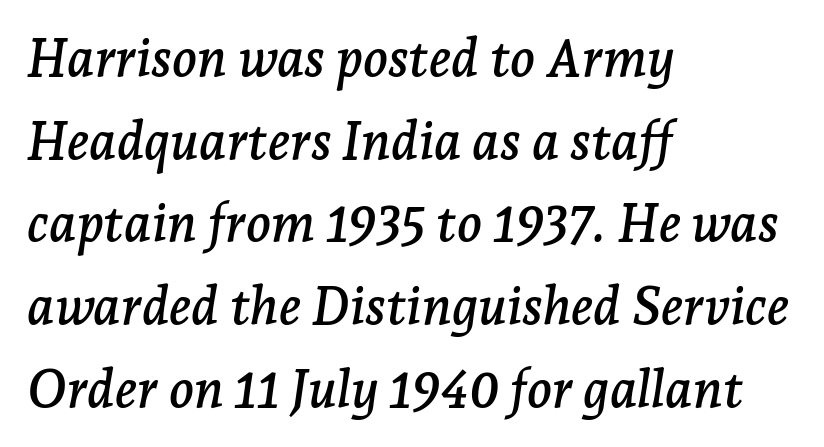
Looking at the ascenders, they clearly lean. This sample is left-justified, so line endings fall wherever the words run out. Default kerning and tracking; the words read as compact shapes. The vertical gap from one line to the next is medium. The specimen omits any rule beneath the text block's lines.
